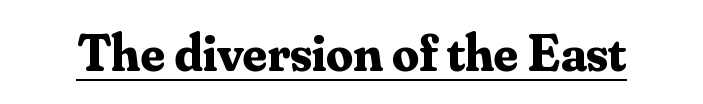
The image shows 53 px bold serif type, upright; set normal letter spacing, underlined; medium stroke contrast and a small x-height.
